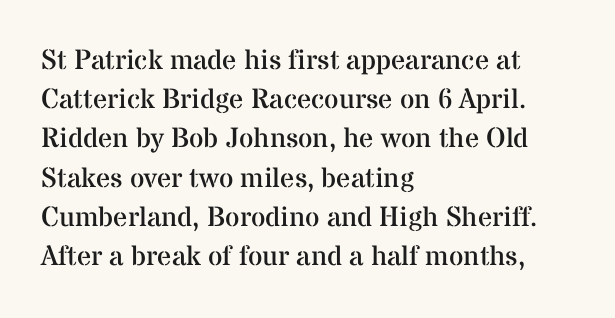
This rendering employs a face with finishing strokes, i.e., a serif. Between one letter and the next there's only the usual sliver of space. The specimen omits any rule beneath the text block's lines. Each letter keeps its own natural width here, so spacing adapts to shape. The passage shown is not bold in any degree.
